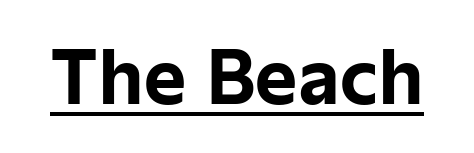
The image shows 72 px bold sans-serif type, upright; set normal letter spacing, underlined; low stroke contrast and a medium x-height.
